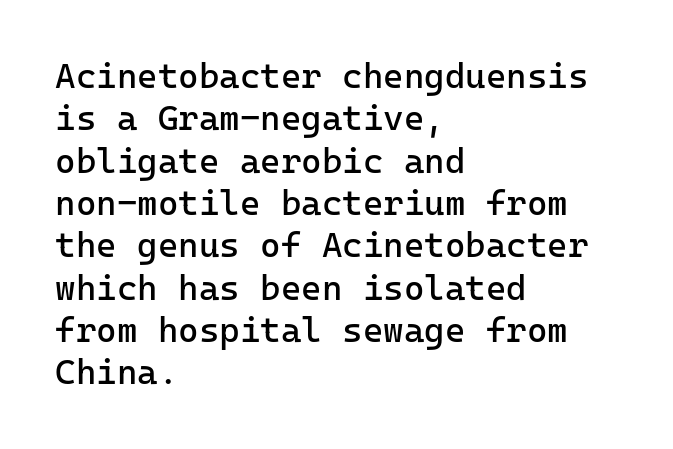
The image shows 35 px regular-weight sans-serif type, upright, monospaced; set left-aligned, line spacing 1.21x, normal letter spacing, not underlined; low stroke contrast and a medium x-height.
